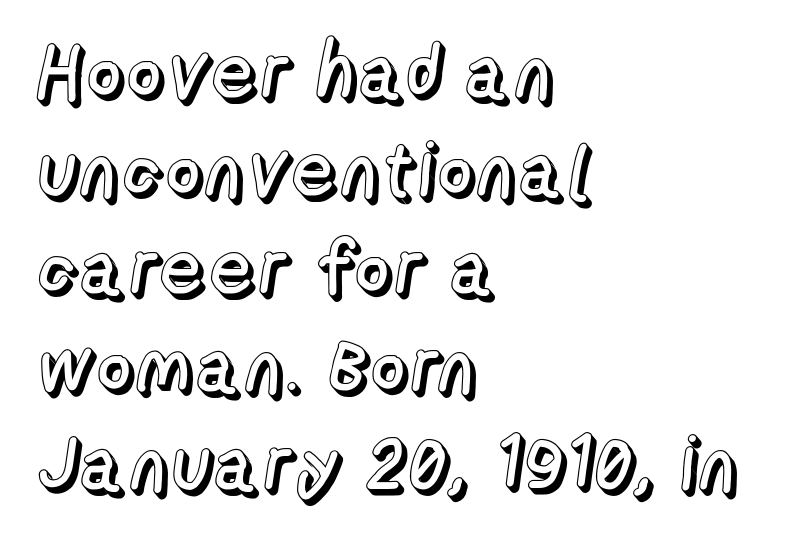
This rendering uses left alignment, leaving the right contour irregular. Leading: standard. The rendering uses natural spacing where letterforms have individual widths. Unmarked baselines from the first word to the last.
